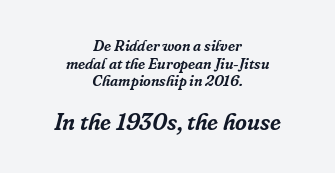
The image shows 23 px text type, italic (leaning right); set centered, line spacing 1.17x, normal letter spacing, not underlined; the second (bottom) block is 1.53x larger.
